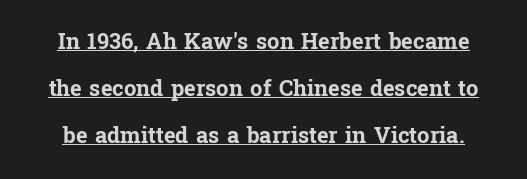
Q: Is the text bold? A: Yes.
Q: Is the text italic (slanted)? A: No, it is upright.
Q: Is the text underlined? A: Yes.
Q: Is the spacing between letters normal or unusually wide? A: Normal.
Q: Is the spacing between lines tight, normal or loose? A: Loose.
